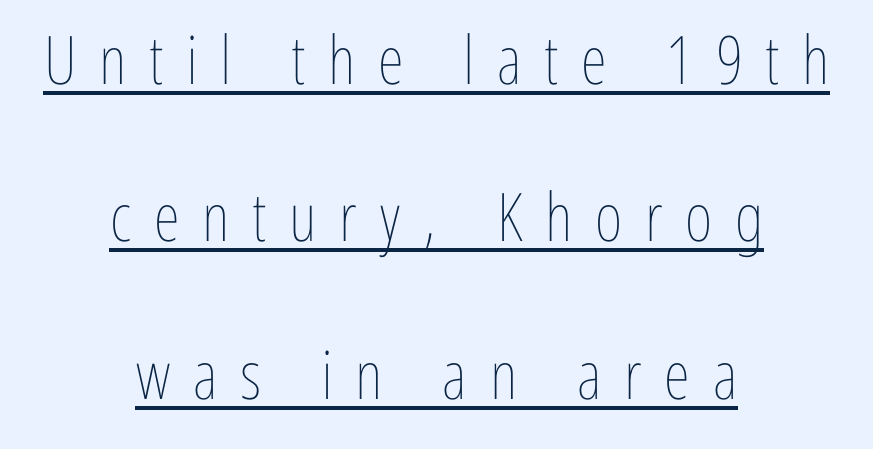
The letters are spread apart with noticeably loose tracking. The sample's only ornament is a line tracing under the words. Neither beginnings nor endings align; midpoints do. The letterforms sit at book weight or below. A typesetter would call this proportional, since set widths differ per character. Nope, not italic — everything's standing straight.
